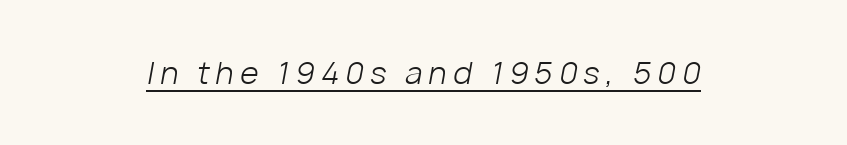
Posture: slanted. Each line is balanced around a shared central axis. A typesetter would call this proportional, since set widths differ per character. Letters have the restrained weight of plain body copy at most. Caption: lettering with a line underneath. In terms of letterspacing, this is a distinctly airy, spread setting.
